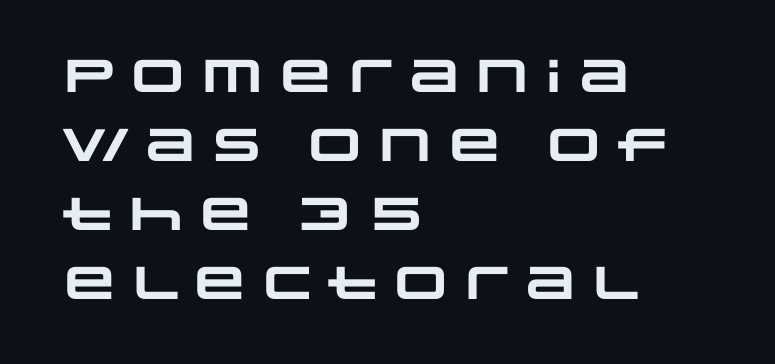
{"serif": "no", "bold": "yes", "weight": "heavy", "width": "wide", "stroke_contrast": "low", "x_height": "large", "monospaced": "no", "underline": "no", "align": "left", "line_spacing": "normal", "line_spacing_ratio": 1.5, "letter_spacing": "normal", "letter_spacing_em": 0.0, "glyph_px": 46}
